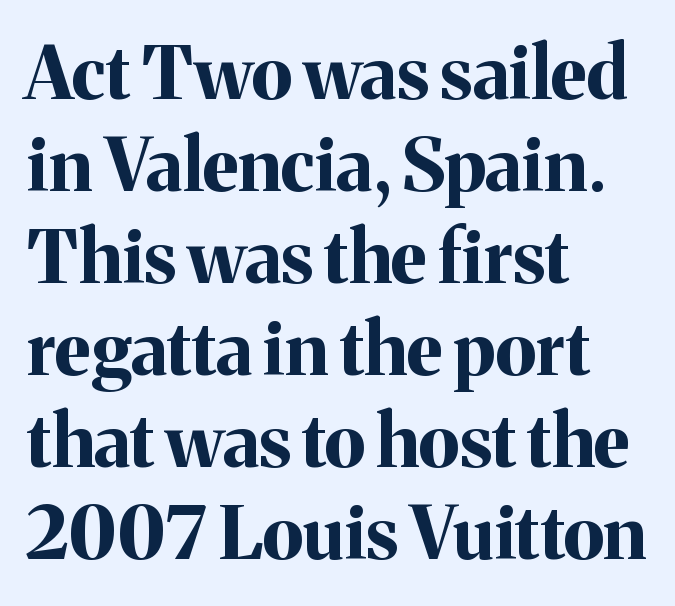
The image shows 73 px bold serif type, upright; set left-aligned, normal line spacing (1.26x), normal letter spacing, not underlined; medium stroke contrast and a medium x-height.
